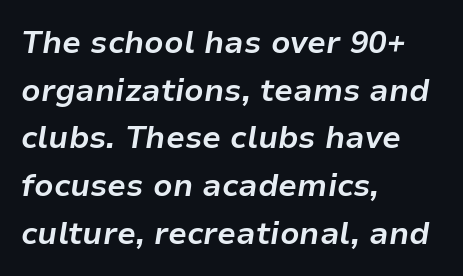
The image shows 31 px bold type, italic (leaning right); set left-aligned, normal line spacing (1.54x), normal letter spacing, not underlined; low stroke contrast and a medium x-height.
